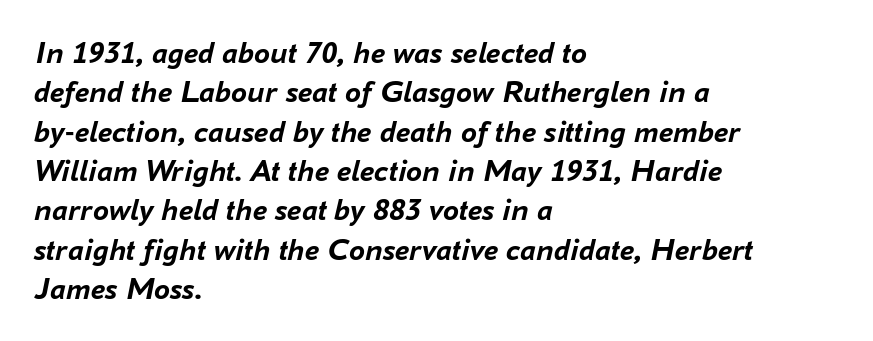
{"italic": "yes", "lean": "right", "slant_degrees": 16, "bold": "yes", "weight": "semibold", "width": "normal", "stroke_contrast": "low", "x_height": "medium", "monospaced": "no", "underline": "no", "align": "left", "line_spacing_ratio": 1.23, "letter_spacing": "normal", "letter_spacing_em": 0.0, "glyph_px": 32}
